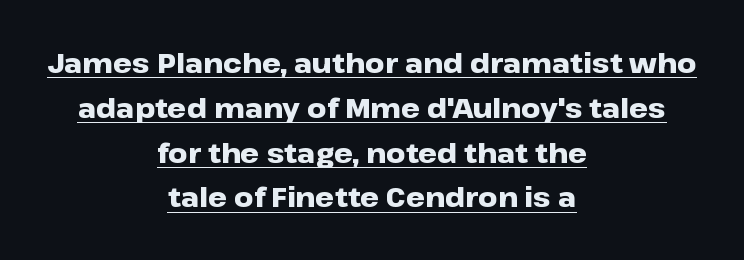
Q: Is the text bold? A: Yes.
Q: Is the text italic (slanted)? A: No, it is upright.
Q: Is the text underlined? A: Yes.
Q: How is the paragraph aligned? A: Centered.
Q: Is the spacing between letters normal or unusually wide? A: Normal.
Q: Is the spacing between lines tight, normal or loose? A: Normal.
